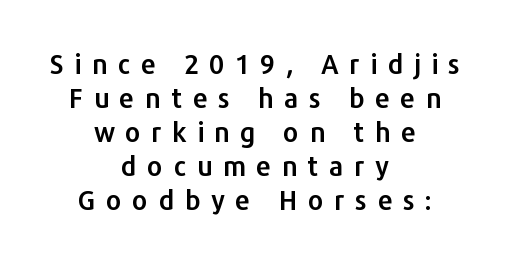
Posture: vertical. The specimen omits any rule beneath the text block's lines. The passage shown stacks its lines at a standard gap. The horizontal fit of the characters is loose and conspicuously gappy. Leftover space on each line is divided equally before and after the words.
